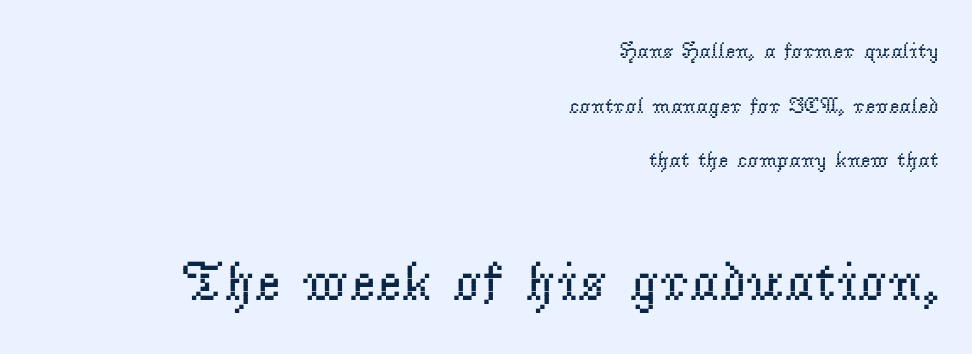
{"serif": "yes", "italic": "no", "bold": "no", "weight": "regular", "width": "normal", "stroke_contrast": "low", "x_height": "small", "monospaced": "no", "underline": "no", "align": "right", "line_spacing": "loose", "line_spacing_ratio": 2.48, "letter_spacing": "normal", "letter_spacing_em": 0.0, "larger_block": "second", "size_ratio": 2.55, "glyph_px": 56}
